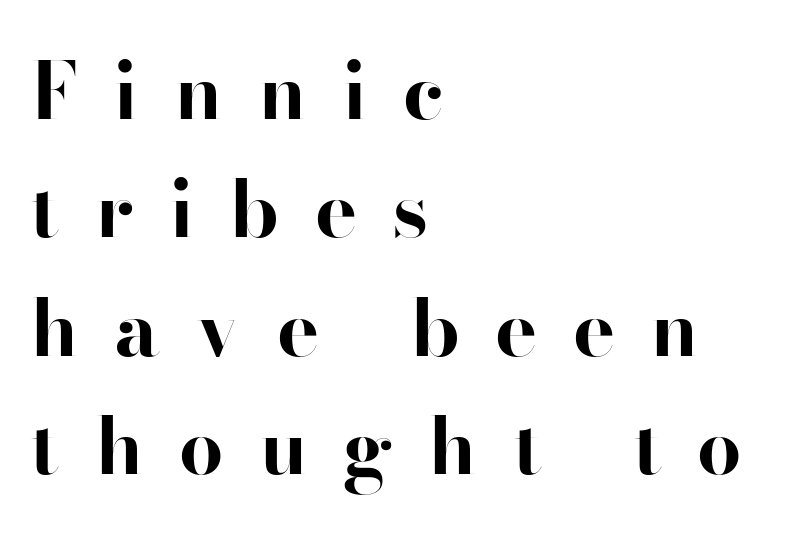
Q: Is the text bold? A: Yes.
Q: Is the text italic (slanted)? A: No, it is upright.
Q: Is the typeface a serif or a sans-serif typeface? A: Sans-serif.
Q: Is the text underlined? A: No.
Q: How is the paragraph aligned? A: Left-aligned.
Q: Is the spacing between letters normal or unusually wide? A: Unusually wide.
Q: Is the spacing between lines tight, normal or loose? A: Normal.
Q: Width (condensed, normal, or wide)? A: Normal.
Q: Stroke contrast? A: High.
Q: x-height? A: Small.
Q: Monospaced? A: No.
